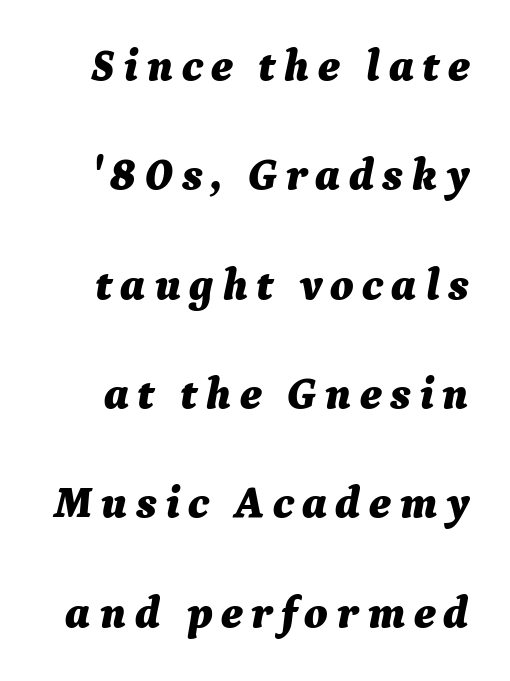
Q: Is the text bold? A: Yes.
Q: Is the text italic (slanted)? A: Yes, it leans right by about 9 degrees.
Q: Is the text underlined? A: No.
Q: Is the spacing between lines tight, normal or loose? A: Loose.
Q: Width (condensed, normal, or wide)? A: Normal.
Q: Stroke contrast? A: Medium.
Q: x-height? A: Medium.
Q: Monospaced? A: No.
